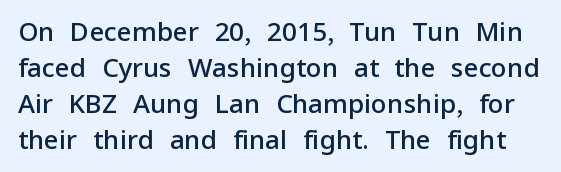
The image shows 26 px text type, upright; set normal line spacing (1.39x), normal letter spacing, not underlined.
